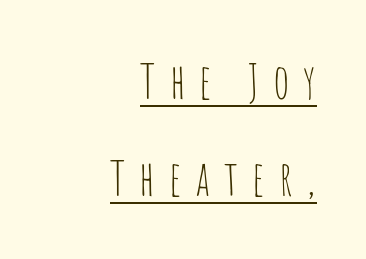
The image shows 48 px thin, condensed sans-serif type, upright; set right-aligned, loose line spacing (2.03x), unusually wide letter spacing (+0.29 em), underlined; low stroke contrast and a large x-height.
